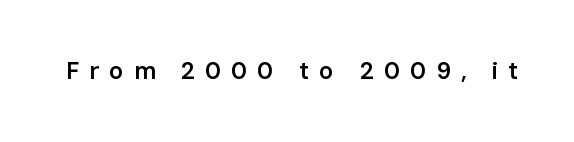
Q: Is the text bold? A: Semi-bold.
Q: Is the text italic (slanted)? A: No, it is upright.
Q: Is the text underlined? A: No.
Q: Is the spacing between letters normal or unusually wide? A: Unusually wide.
